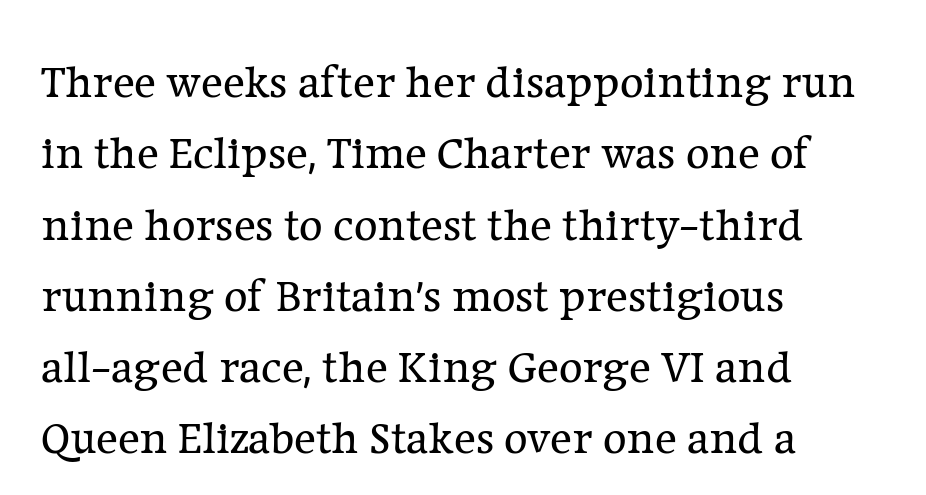
Q: Is the text bold? A: No.
Q: Is the text italic (slanted)? A: No, it is upright.
Q: Is the typeface a serif or a sans-serif typeface? A: Serif.
Q: Is the text underlined? A: No.
Q: How is the paragraph aligned? A: Left-aligned.
Q: Is the spacing between letters normal or unusually wide? A: Normal.
Q: Is the spacing between lines tight, normal or loose? A: Normal.
Q: Width (condensed, normal, or wide)? A: Normal.
Q: Stroke contrast? A: Low.
Q: x-height? A: Medium.
Q: Monospaced? A: No.
